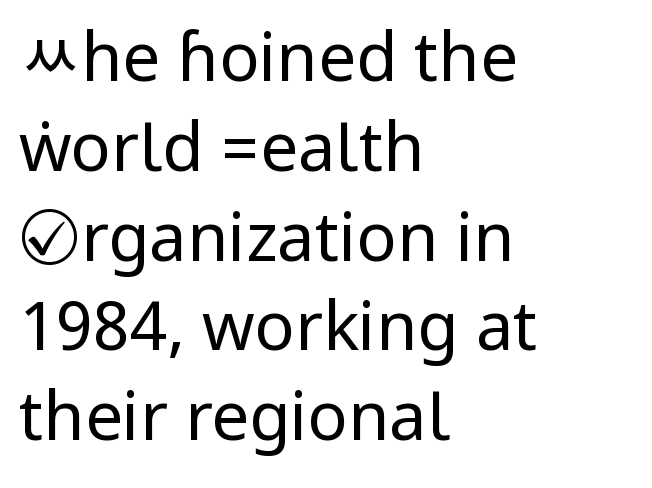
No feet cap the strokes, marking this as sans-serif type. The letters sit at their default tracking, neither squeezed nor spread. Baseline-to-baseline distance is the conventional proportion of letter height. Only glyphs here, with clear space below each row. Upright lettering throughout. This sample is left-justified, so line endings fall wherever the words run out.
